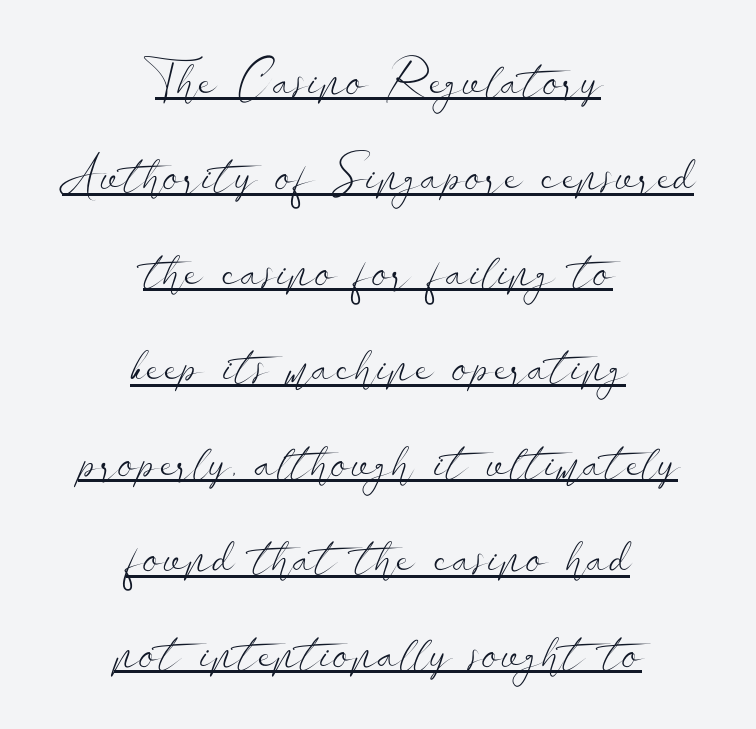
Q: Is the text bold? A: No.
Q: Is the text italic (slanted)? A: Yes.
Q: Is the typeface a serif or a sans-serif typeface? A: Sans-serif.
Q: Is the text underlined? A: Yes.
Q: How is the paragraph aligned? A: Centered.
Q: Is the spacing between letters normal or unusually wide? A: Normal.
Q: Is the spacing between lines tight, normal or loose? A: Loose.
Q: Width (condensed, normal, or wide)? A: Wide.
Q: Stroke contrast? A: Low.
Q: x-height? A: Small.
Q: Monospaced? A: No.
